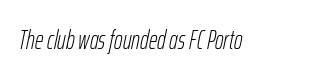
The image shows 26 px text type, italic (leaning right); set left-aligned, normal letter spacing, not underlined.
